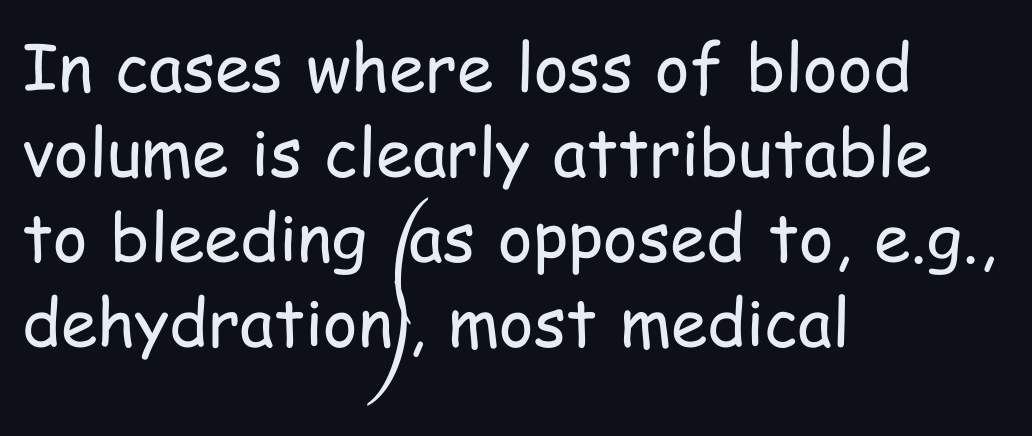
Q: Is the text bold? A: No.
Q: Is the text italic (slanted)? A: No, it is upright.
Q: Is the typeface a serif or a sans-serif typeface? A: Sans-serif.
Q: Is the text underlined? A: No.
Q: How is the paragraph aligned? A: Left-aligned.
Q: Is the spacing between letters normal or unusually wide? A: Normal.
Q: Is the spacing between lines tight, normal or loose? A: Normal.
Q: Width (condensed, normal, or wide)? A: Condensed.
Q: Stroke contrast? A: Low.
Q: x-height? A: Medium.
Q: Monospaced? A: No.
